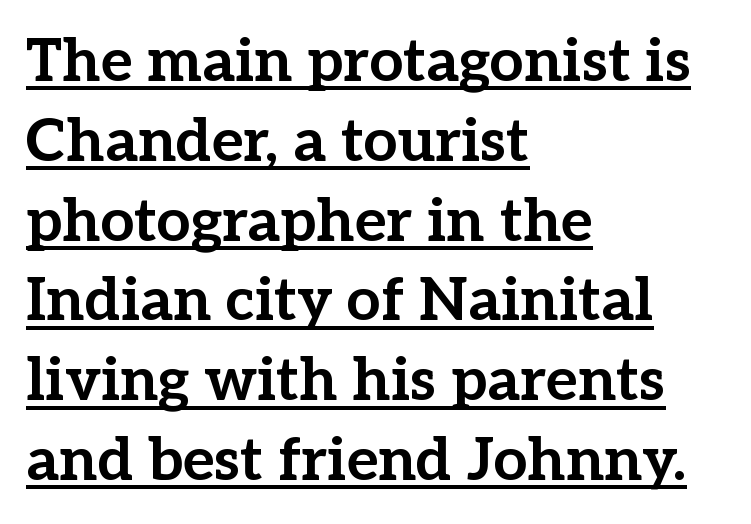
These words are printed bold, with thick strokes throughout. Beneath each row of characters lies a ruled line. Typographically, this falls in the serif category. The letters sit at their default tracking, neither squeezed nor spread. Horizontally, the lines are justified to the leading edge only.
